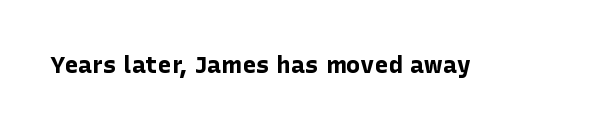
Q: Is the text bold? A: Yes.
Q: Is the text italic (slanted)? A: No, it is upright.
Q: Is the text underlined? A: No.
Q: Is the spacing between letters normal or unusually wide? A: Normal.
